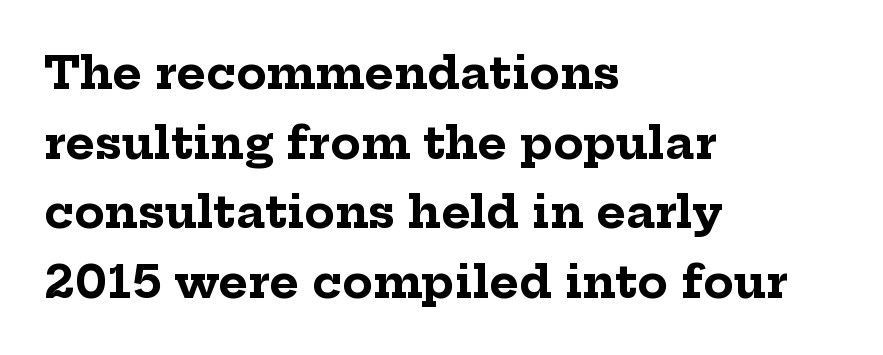
Q: Is the text bold? A: Yes.
Q: Is the text italic (slanted)? A: No, it is upright.
Q: Is the typeface a serif or a sans-serif typeface? A: Serif.
Q: Is the text underlined? A: No.
Q: How is the paragraph aligned? A: Left-aligned.
Q: Is the spacing between letters normal or unusually wide? A: Normal.
Q: Is the spacing between lines tight, normal or loose? A: Normal.
Q: Width (condensed, normal, or wide)? A: Normal.
Q: Stroke contrast? A: Low.
Q: x-height? A: Medium.
Q: Monospaced? A: No.
